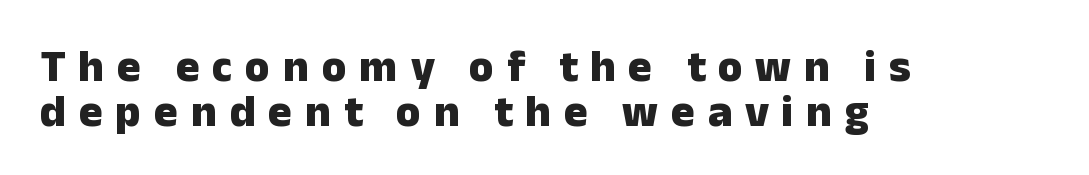
The image shows 45 px heavy sans-serif type, upright; set left-aligned, tight line spacing (0.99x), unusually wide letter spacing (+0.28 em), not underlined; low stroke contrast and a medium x-height.
